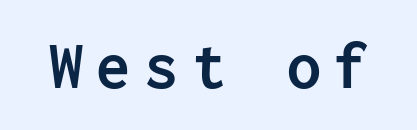
{"serif": "no", "italic": "no", "bold": "yes", "weight": "semibold", "width": "normal", "stroke_contrast": "low", "x_height": "medium", "monospaced": "yes", "underline": "no", "letter_spacing": "wide", "letter_spacing_em": 0.2, "glyph_px": 68}
